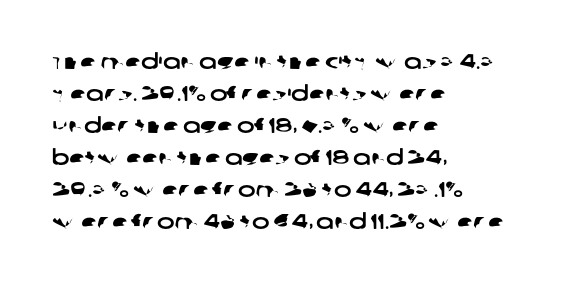
Q: Is the text underlined? A: No.
Q: How is the paragraph aligned? A: Left-aligned.
Q: Is the spacing between letters normal or unusually wide? A: Normal.
Q: Is the spacing between lines tight, normal or loose? A: Normal.
